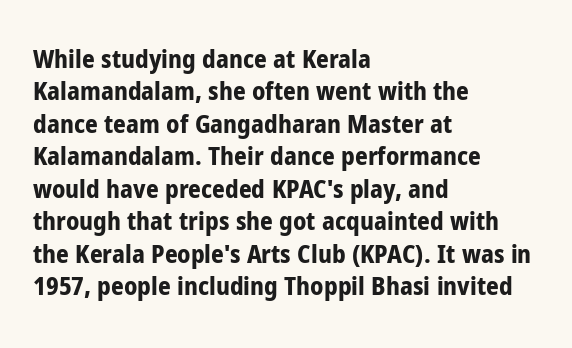
The image shows 25 px bold type, upright; set left-aligned, normal line spacing (1.3x), normal letter spacing, not underlined.
